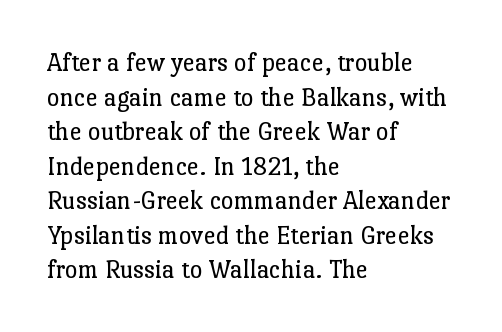
{"italic": "no", "bold": "no", "underline": "no", "align": "left", "line_spacing": "normal", "line_spacing_ratio": 1.28, "letter_spacing": "normal", "letter_spacing_em": 0.0, "glyph_px": 27}
